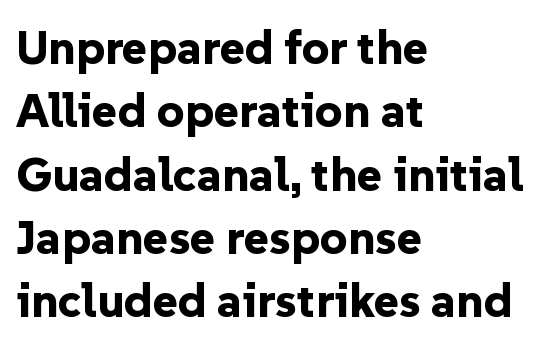
{"serif": "no", "italic": "no", "bold": "yes", "weight": "bold", "width": "normal", "stroke_contrast": "low", "x_height": "medium", "monospaced": "no", "underline": "no", "align": "left", "line_spacing": "normal", "line_spacing_ratio": 1.32, "letter_spacing": "normal", "letter_spacing_em": 0.0, "glyph_px": 48}
